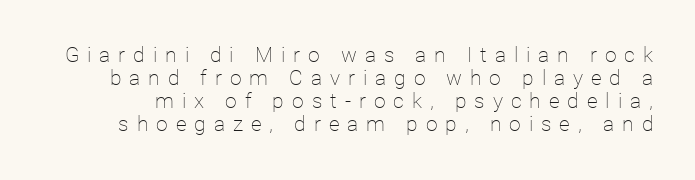
Has an underline been added? It has not. Is the letter spacing exaggerated? Yes — the characters are pushed far apart. Each stroke keeps to a modest, everyday thickness or less. Notice how the stems are strictly vertical — no italics here. The leading is snug, giving the passage a crowded texture.
